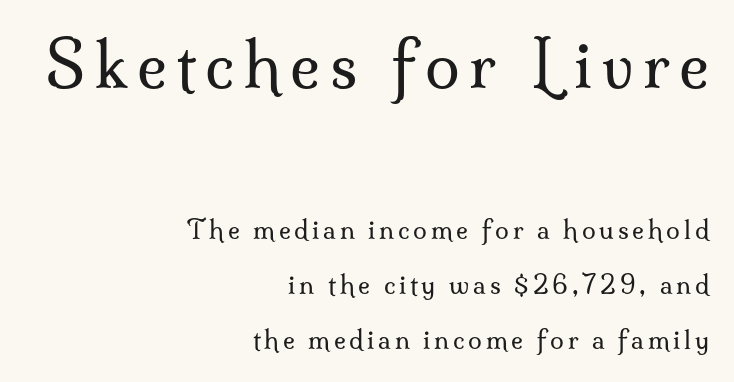
The image shows 63 px regular-weight serif type, upright; set right-aligned, loose line spacing (2.2x), not underlined; the first (top) block is 2.52x larger; medium stroke contrast and a small x-height.
